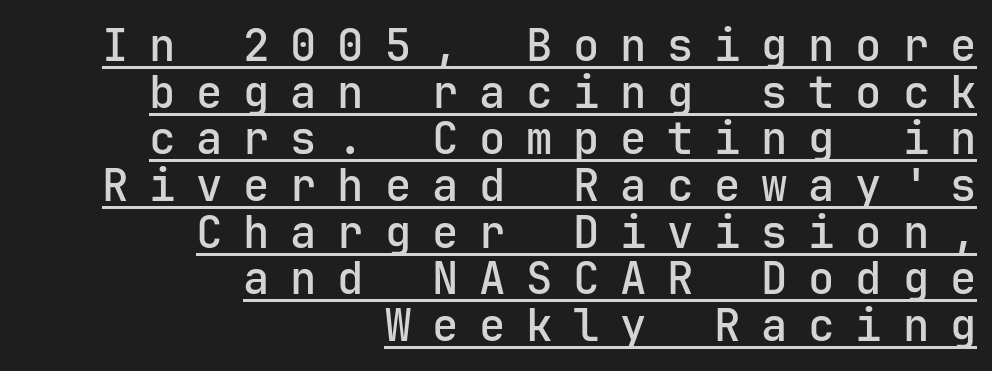
The image shows 44 px semibold sans-serif type, upright; set right-aligned, tight line spacing (1.06x), unusually wide letter spacing (+0.47 em), underlined; low stroke contrast and a medium x-height.
